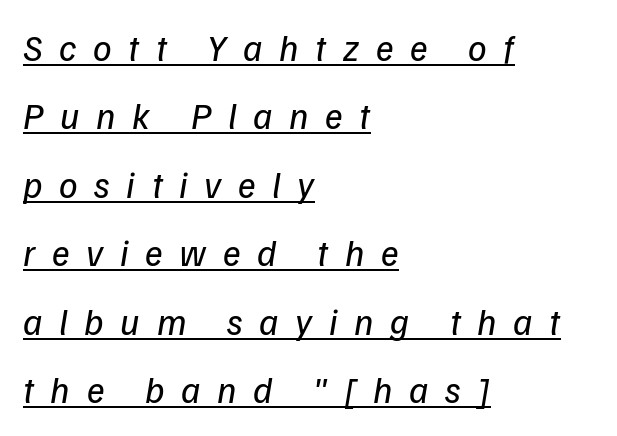
Q: Is the text bold? A: No.
Q: Is the typeface a serif or a sans-serif typeface? A: Sans-serif.
Q: Is the text underlined? A: Yes.
Q: How is the paragraph aligned? A: Left-aligned.
Q: Is the spacing between letters normal or unusually wide? A: Unusually wide.
Q: Width (condensed, normal, or wide)? A: Normal.
Q: Stroke contrast? A: Low.
Q: x-height? A: Medium.
Q: Monospaced? A: No.
